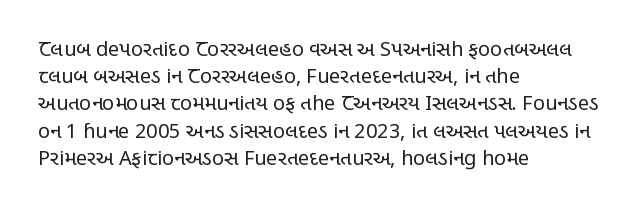
The image shows 20 px text type, upright; set left-aligned, normal line spacing (1.36x), normal letter spacing, not underlined.
